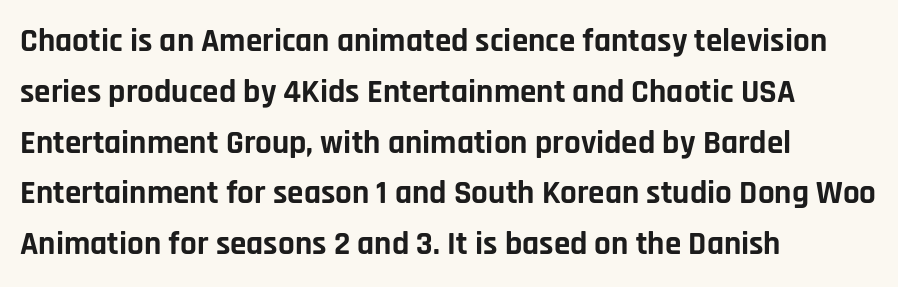
The image shows 33 px bold sans-serif type, upright; set left-aligned, normal line spacing (1.54x), normal letter spacing, not underlined; low stroke contrast and a large x-height.
